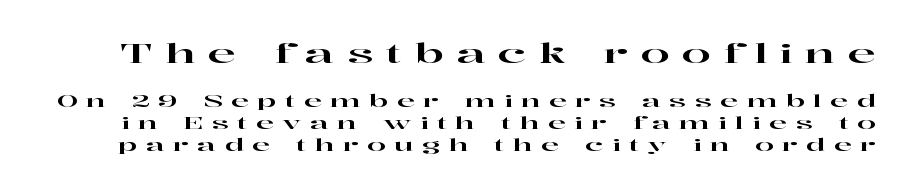
{"italic": "no", "underline": "no", "line_spacing": "normal", "line_spacing_ratio": 1.29, "letter_spacing": "wide", "letter_spacing_em": 0.49, "larger_block": "first", "size_ratio": 1.53, "glyph_px": 26}
